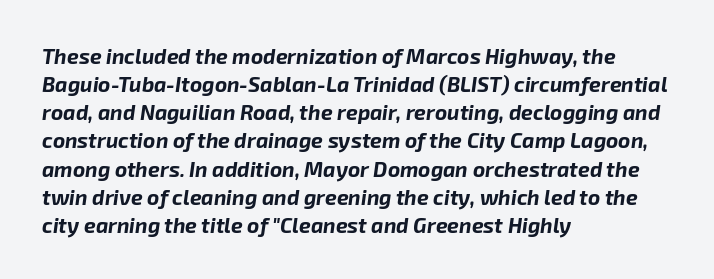
Q: Is the text bold? A: Yes.
Q: Is the text italic (slanted)? A: Yes, it leans right by about 8 degrees.
Q: Is the text underlined? A: No.
Q: How is the paragraph aligned? A: Left-aligned.
Q: Is the spacing between letters normal or unusually wide? A: Normal.
Q: Is the spacing between lines tight, normal or loose? A: Normal.
